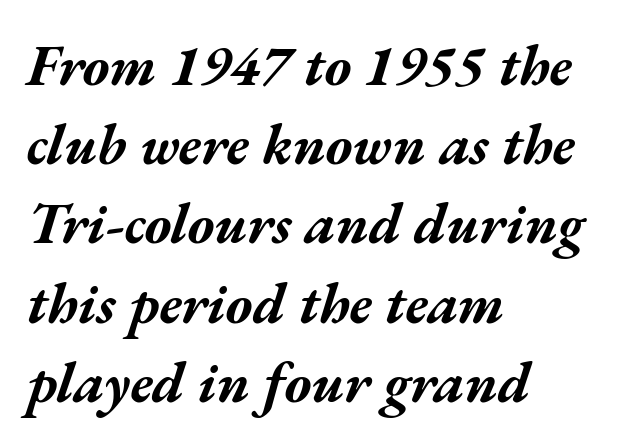
{"italic": "yes", "lean": "right", "slant_degrees": 17, "bold": "yes", "weight": "bold", "width": "wide", "stroke_contrast": "medium", "x_height": "medium", "monospaced": "no", "underline": "no", "align": "left", "line_spacing": "normal", "line_spacing_ratio": 1.39, "letter_spacing": "normal", "letter_spacing_em": 0.0, "glyph_px": 57}
